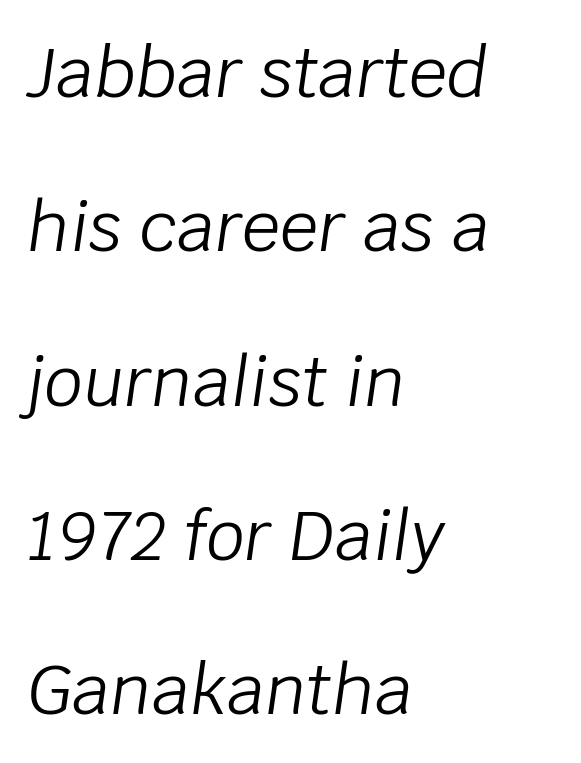
The block of text is sparse from top to bottom, with ample space between rows. This sample is left-justified, so line endings fall wherever the words run out. Here the designer chose a conventional face with non-uniform glyph widths. Each row of text sits above clean, open space.
